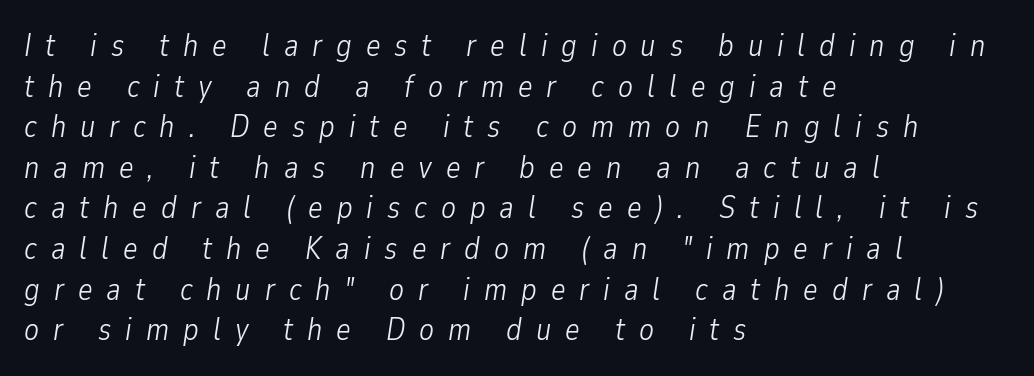
Italic: yes, the glyphs are oblique. These lines have a slow, spaced-out rhythm from letter to letter. How would I describe the line gaps? Plain and ordinary. Stroke thickness stays within the range of a standard reading face or lighter. The rendering uses natural spacing where letterforms have individual widths.
